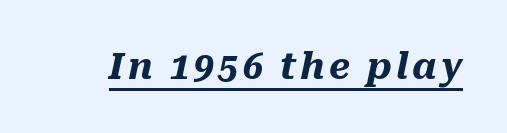
The image shows 36 px heavy type, italic (leaning right); set underlined; medium stroke contrast and a medium x-height.
